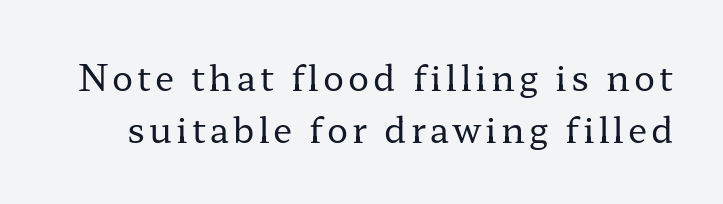
The image shows 35 px regular-weight, wide serif type, upright; set normal line spacing (1.48x), not underlined; low stroke contrast and a medium x-height.
